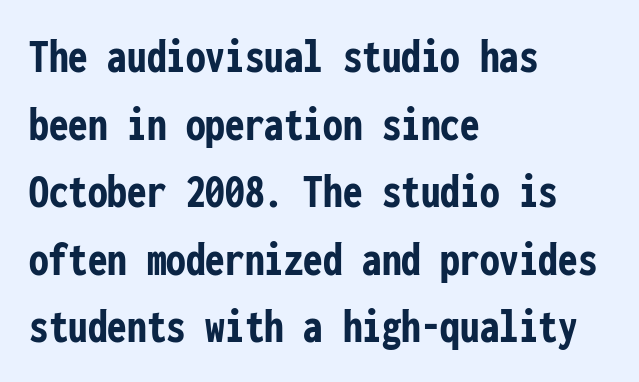
The image shows 49 px semibold, condensed sans-serif type, upright, monospaced; set left-aligned, normal line spacing (1.38x), normal letter spacing, not underlined; low stroke contrast and a medium x-height.
